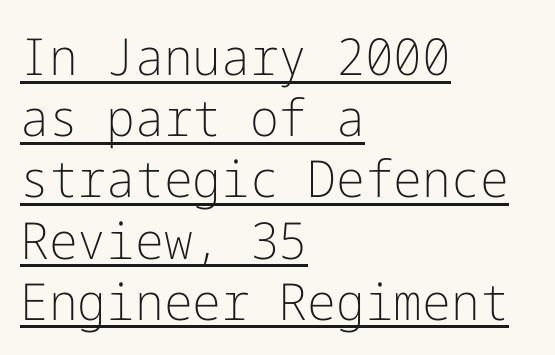
Q: Is the text bold? A: No.
Q: Is the text italic (slanted)? A: No, it is upright.
Q: Is the typeface a serif or a sans-serif typeface? A: Sans-serif.
Q: Is the text underlined? A: Yes.
Q: How is the paragraph aligned? A: Left-aligned.
Q: Is the spacing between letters normal or unusually wide? A: Normal.
Q: Width (condensed, normal, or wide)? A: Normal.
Q: Stroke contrast? A: Low.
Q: x-height? A: Medium.
